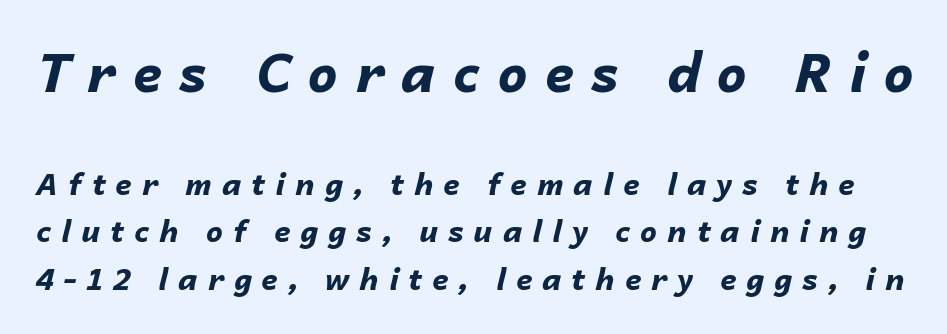
The image shows 53 px bold type, italic (leaning right); set normal line spacing (1.59x), unusually wide letter spacing (+0.33 em), not underlined; the first (top) block is 1.77x larger; low stroke contrast and a medium x-height.
